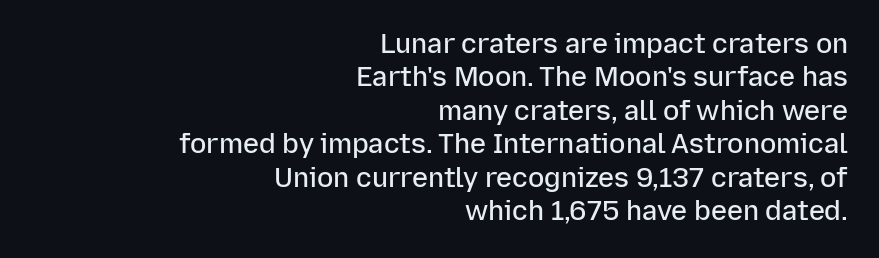
Q: Is the text bold? A: Semi-bold.
Q: Is the text italic (slanted)? A: No, it is upright.
Q: Is the text underlined? A: No.
Q: How is the paragraph aligned? A: Right-aligned.
Q: Is the spacing between letters normal or unusually wide? A: Normal.
